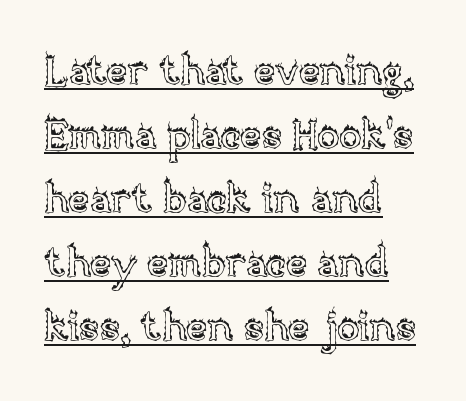
Q: Is the text italic (slanted)? A: No, it is upright.
Q: Is the text underlined? A: Yes.
Q: How is the paragraph aligned? A: Left-aligned.
Q: Is the spacing between letters normal or unusually wide? A: Normal.
Q: Is the spacing between lines tight, normal or loose? A: Normal.
Q: Width (condensed, normal, or wide)? A: Normal.
Q: x-height? A: Large.
Q: Monospaced? A: No.
